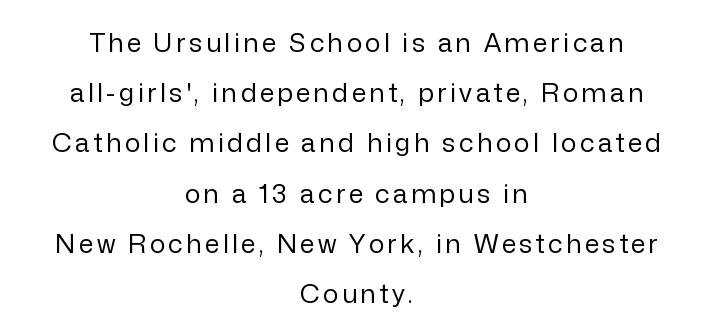
Letters have the restrained weight of plain body copy at most. If you measured baseline to baseline, you'd find a long distance. The font's upright variant was chosen for this text. Nobody drew a line under any word here.
